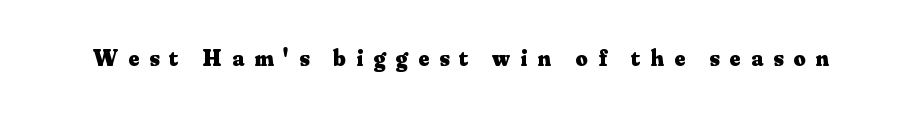
The image shows 23 px bold type, upright; set unusually wide letter spacing (+0.45 em), not underlined.
